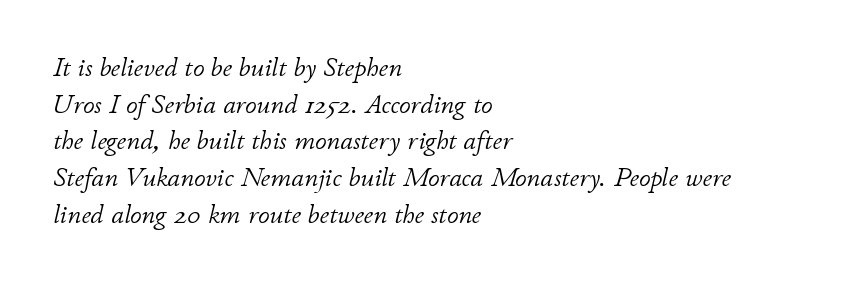
The image shows 26 px text type, italic (leaning right); set left-aligned, normal line spacing (1.41x), normal letter spacing, not underlined.
